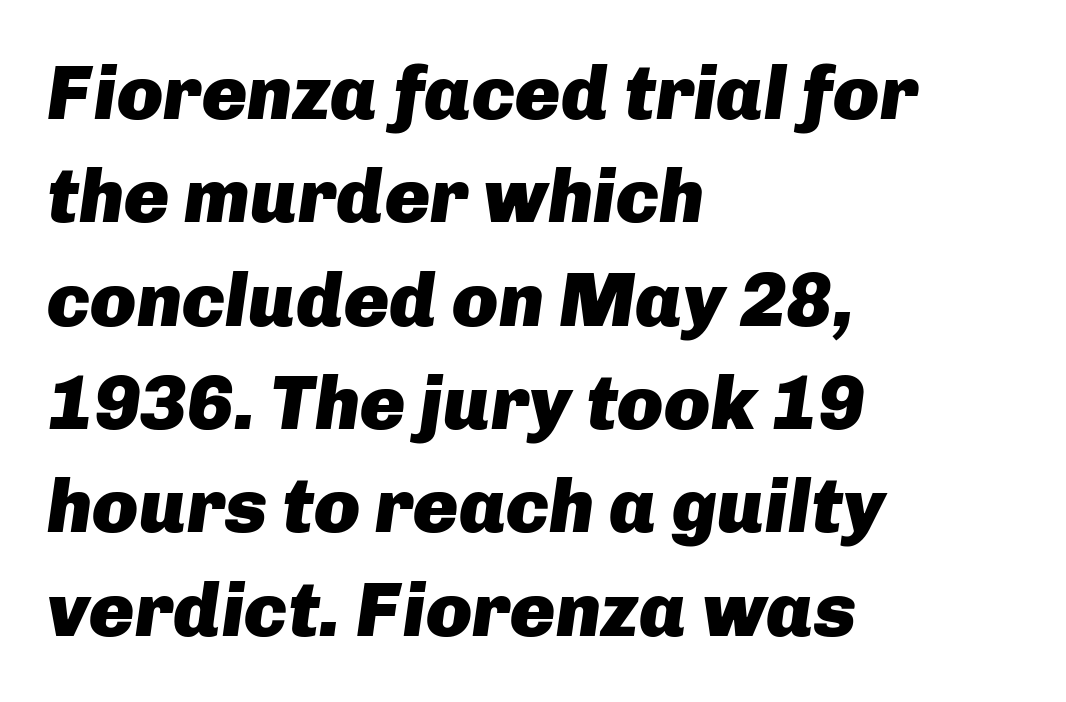
{"italic": "yes", "lean": "right", "slant_degrees": 8, "bold": "yes", "weight": "heavy", "width": "normal", "stroke_contrast": "low", "x_height": "medium", "monospaced": "no", "underline": "no", "align": "left", "line_spacing": "normal", "line_spacing_ratio": 1.36, "letter_spacing": "normal", "letter_spacing_em": 0.0, "glyph_px": 76}
